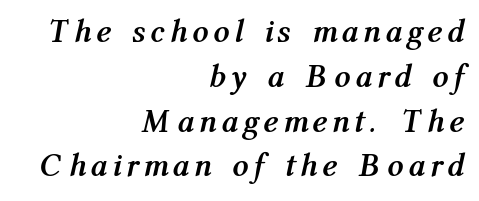
Q: Is the text bold? A: Yes.
Q: Is the text italic (slanted)? A: Yes, it leans right by about 12 degrees.
Q: Is the text underlined? A: No.
Q: How is the paragraph aligned? A: Right-aligned.
Q: Is the spacing between letters normal or unusually wide? A: Unusually wide.
Q: Is the spacing between lines tight, normal or loose? A: Normal.
Q: Width (condensed, normal, or wide)? A: Condensed.
Q: Stroke contrast? A: Medium.
Q: x-height? A: Medium.
Q: Monospaced? A: No.
